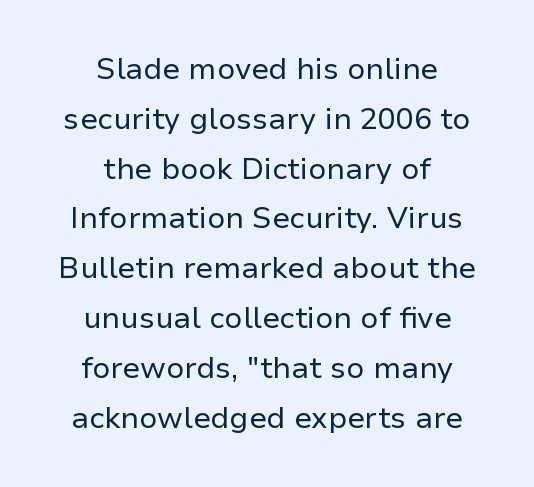
Q: Is the text bold? A: No.
Q: Is the text italic (slanted)? A: No, it is upright.
Q: Is the typeface a serif or a sans-serif typeface? A: Sans-serif.
Q: Is the text underlined? A: No.
Q: How is the paragraph aligned? A: Centered.
Q: Is the spacing between letters normal or unusually wide? A: Normal.
Q: Is the spacing between lines tight, normal or loose? A: Normal.
Q: Width (condensed, normal, or wide)? A: Normal.
Q: Stroke contrast? A: Low.
Q: x-height? A: Medium.
Q: Monospaced? A: No.
